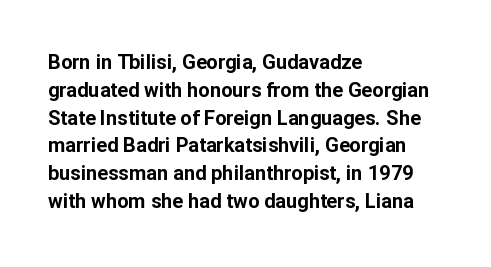
The image shows 20 px bold type, upright; set left-aligned, normal line spacing (1.39x), normal letter spacing, not underlined.
